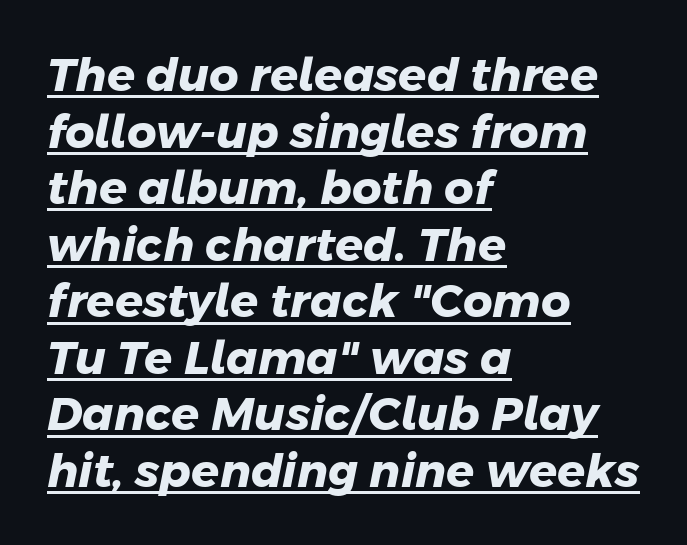
Q: Is the text bold? A: Yes.
Q: Is the typeface a serif or a sans-serif typeface? A: Sans-serif.
Q: Is the text underlined? A: Yes.
Q: How is the paragraph aligned? A: Left-aligned.
Q: Is the spacing between letters normal or unusually wide? A: Normal.
Q: Width (condensed, normal, or wide)? A: Normal.
Q: Stroke contrast? A: Low.
Q: x-height? A: Medium.
Q: Monospaced? A: No.
